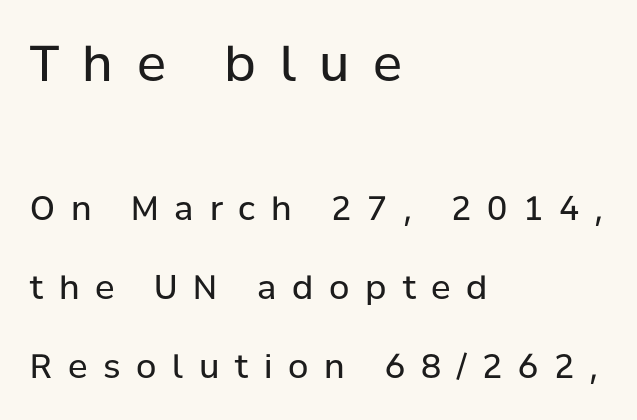
The letters stand upright; this is a roman face. Type without underlining. Here the designer chose a conventional face with non-uniform glyph widths. Is the block centered? No — it sits flush against the left margin. This layout puts the oversized block above and the modest block below. The font sits on the lighter half of the weight spectrum, regular included.
